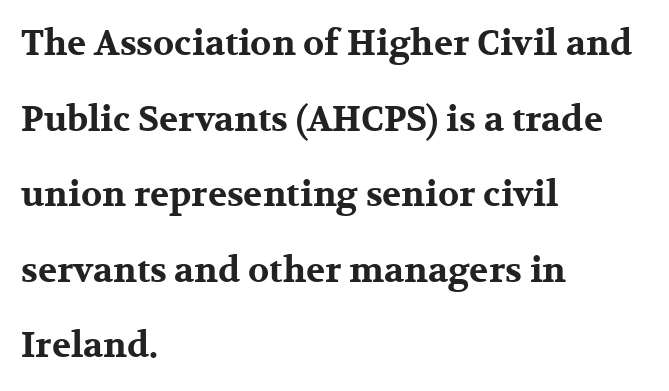
Q: Is the text bold? A: Yes.
Q: Is the text italic (slanted)? A: No, it is upright.
Q: Is the typeface a serif or a sans-serif typeface? A: Serif.
Q: Is the text underlined? A: No.
Q: How is the paragraph aligned? A: Left-aligned.
Q: Is the spacing between letters normal or unusually wide? A: Normal.
Q: Is the spacing between lines tight, normal or loose? A: Loose.
Q: Width (condensed, normal, or wide)? A: Wide.
Q: Stroke contrast? A: Medium.
Q: x-height? A: Medium.
Q: Monospaced? A: No.
